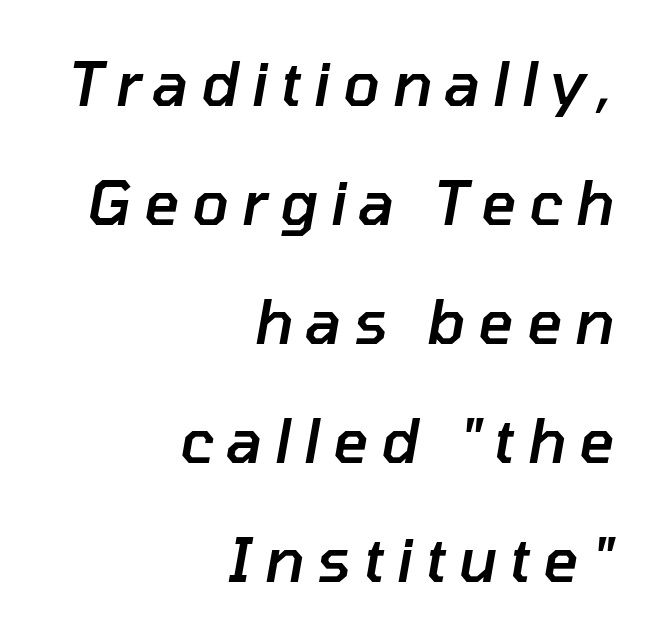
{"italic": "yes", "lean": "right", "slant_degrees": 10, "bold": "semi", "weight": "semibold", "width": "normal", "stroke_contrast": "low", "x_height": "medium", "monospaced": "no", "underline": "no", "align": "right", "line_spacing": "loose", "line_spacing_ratio": 1.95, "letter_spacing": "wide", "letter_spacing_em": 0.2, "glyph_px": 61}
